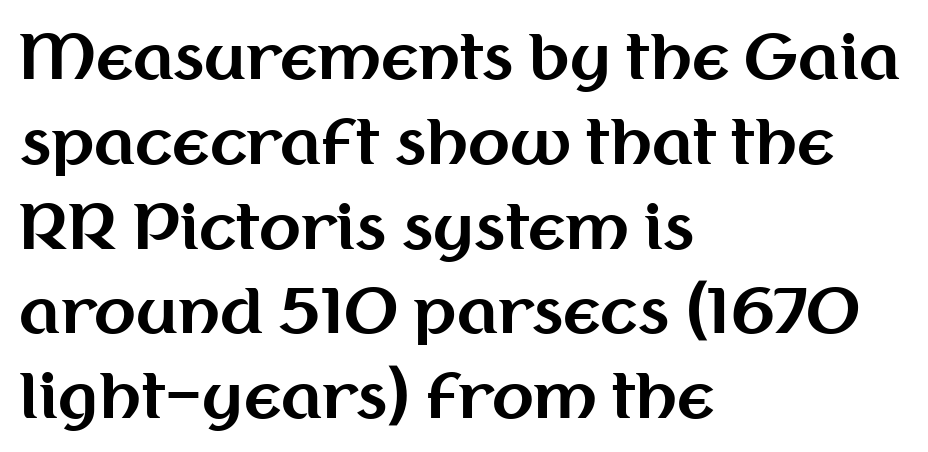
The image shows 61 px bold sans-serif type, upright; set left-aligned, normal line spacing (1.39x), normal letter spacing, not underlined; medium stroke contrast and a medium x-height.
